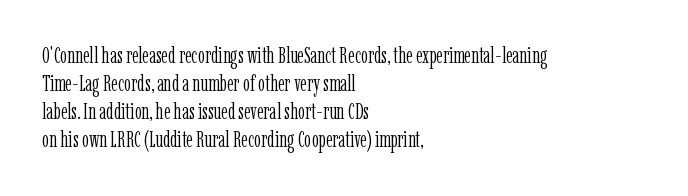
Normally led — the rows are evenly, conventionally spaced. Underlining? Definitely not there. The axis of the letterforms is exactly vertical. The passage is arranged the way most books set body copy — flush left. Default kerning and tracking; the words read as compact shapes.
